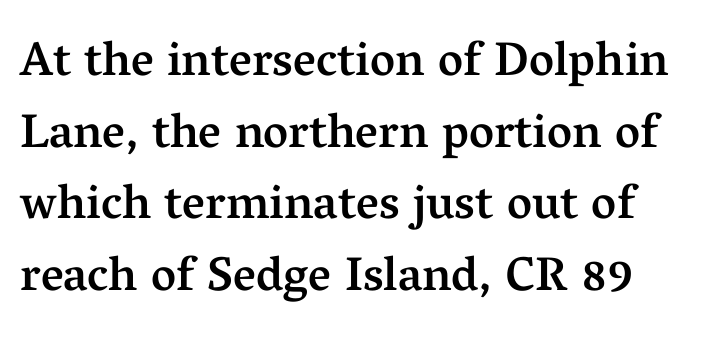
Q: Is the text bold? A: Semi-bold.
Q: Is the text italic (slanted)? A: No, it is upright.
Q: Is the typeface a serif or a sans-serif typeface? A: Serif.
Q: Is the text underlined? A: No.
Q: Is the spacing between letters normal or unusually wide? A: Normal.
Q: Is the spacing between lines tight, normal or loose? A: Normal.
Q: Width (condensed, normal, or wide)? A: Normal.
Q: Stroke contrast? A: Medium.
Q: x-height? A: Medium.
Q: Monospaced? A: No.
